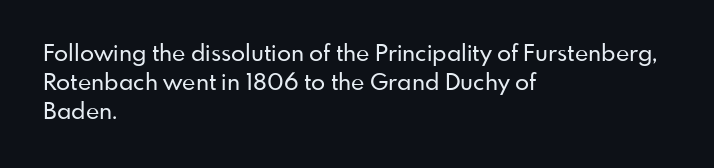
The image shows 23 px text type, upright; set left-aligned, normal line spacing (1.26x), normal letter spacing, not underlined.
